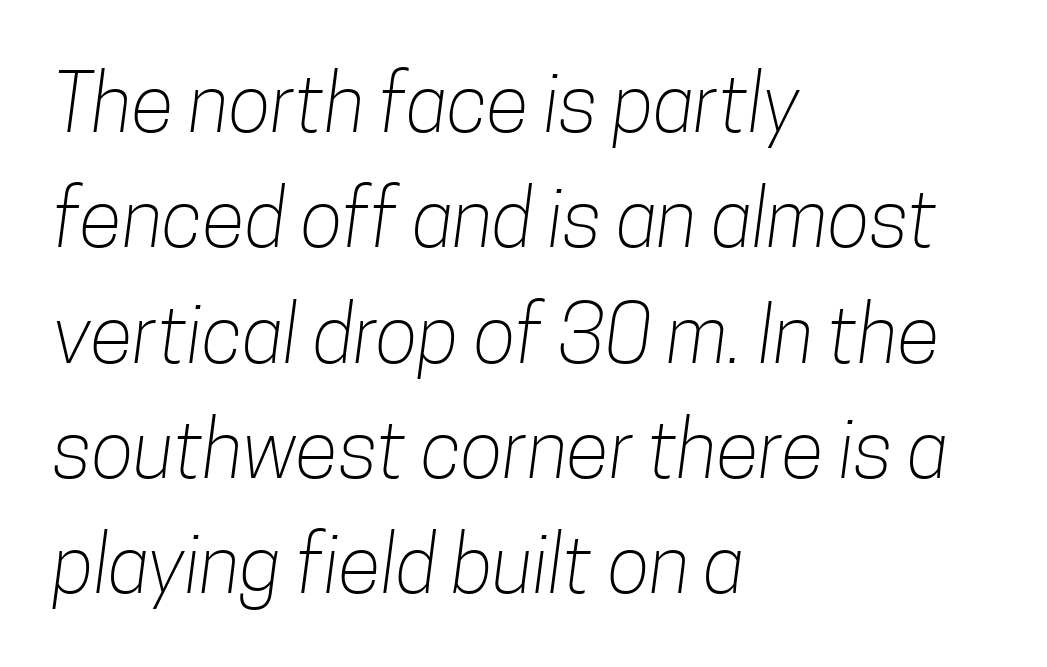
The rendering uses natural spacing where letterforms have individual widths. The block of text has a typical density, with ordinary space between rows. A clean baseline with only descenders dipping below it. Caption: standard tracking, unaltered. The passage shown is typeset with a sans-serif family. The passage is arranged the way most books set body copy — flush left.
